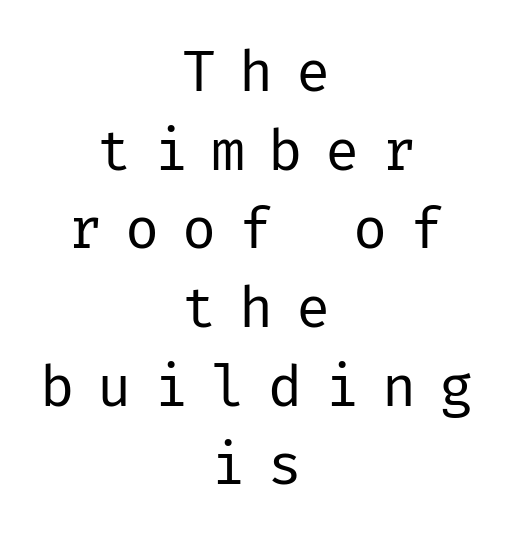
The image shows 57 px regular-weight sans-serif type, upright; set centered, normal line spacing (1.38x), unusually wide letter spacing (+0.4 em), not underlined; low stroke contrast and a medium x-height.
